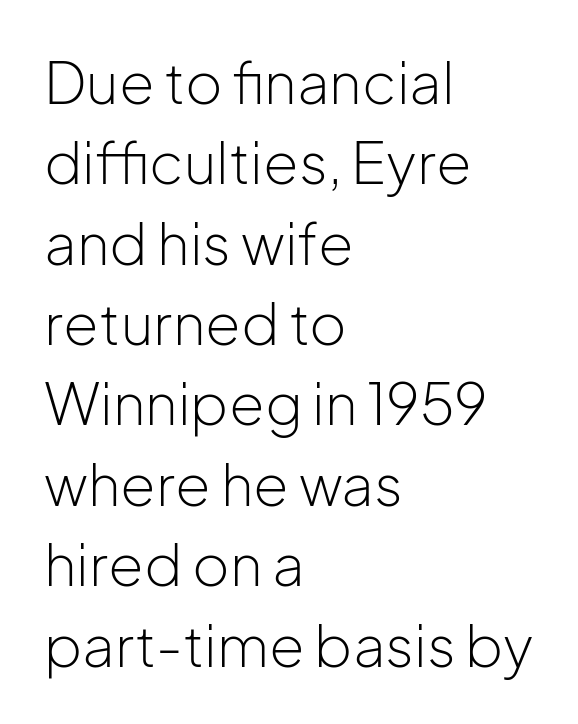
{"serif": "no", "italic": "no", "bold": "no", "weight": "light", "width": "normal", "stroke_contrast": "low", "x_height": "medium", "monospaced": "no", "underline": "no", "align": "left", "line_spacing": "normal", "line_spacing_ratio": 1.41, "letter_spacing": "normal", "letter_spacing_em": 0.0, "glyph_px": 57}
